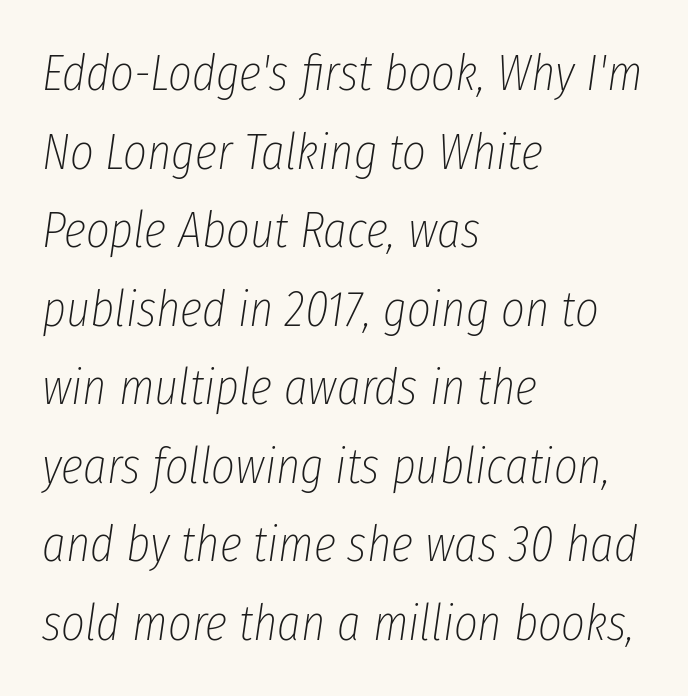
{"italic": "yes", "lean": "right", "slant_degrees": 8, "bold": "no", "weight": "thin", "width": "condensed", "stroke_contrast": "low", "x_height": "medium", "monospaced": "no", "underline": "no", "align": "left", "line_spacing": "normal", "line_spacing_ratio": 1.54, "letter_spacing": "normal", "letter_spacing_em": 0.0, "glyph_px": 51}
